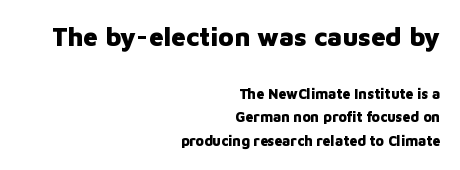
{"italic": "no", "bold": "yes", "underline": "no", "align": "right", "line_spacing": "normal", "line_spacing_ratio": 1.69, "letter_spacing": "normal", "letter_spacing_em": 0.0, "larger_block": "first", "size_ratio": 1.86, "glyph_px": 26}
